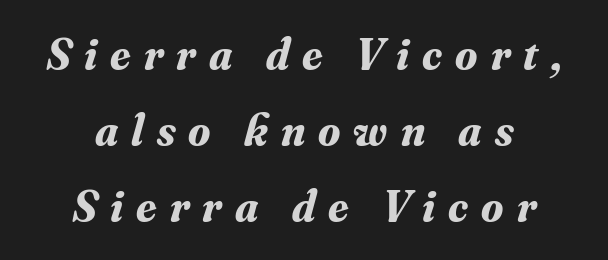
The image shows 45 px bold serif type, italic (leaning right); set centered, normal line spacing (1.69x), unusually wide letter spacing (+0.29 em), not underlined; medium stroke contrast and a small x-height.
